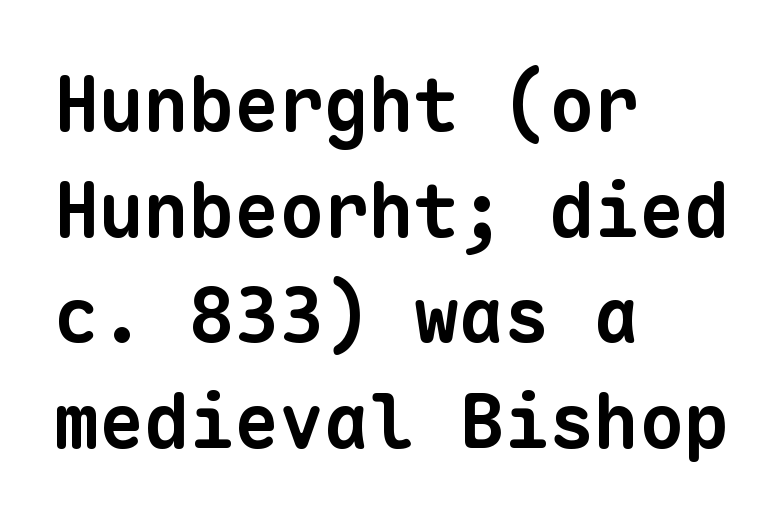
Q: Is the text bold? A: Yes.
Q: Is the typeface a serif or a sans-serif typeface? A: Sans-serif.
Q: Is the text underlined? A: No.
Q: How is the paragraph aligned? A: Left-aligned.
Q: Is the spacing between letters normal or unusually wide? A: Normal.
Q: Is the spacing between lines tight, normal or loose? A: Normal.
Q: Width (condensed, normal, or wide)? A: Normal.
Q: Stroke contrast? A: Low.
Q: x-height? A: Medium.
Q: Monospaced? A: Yes.
